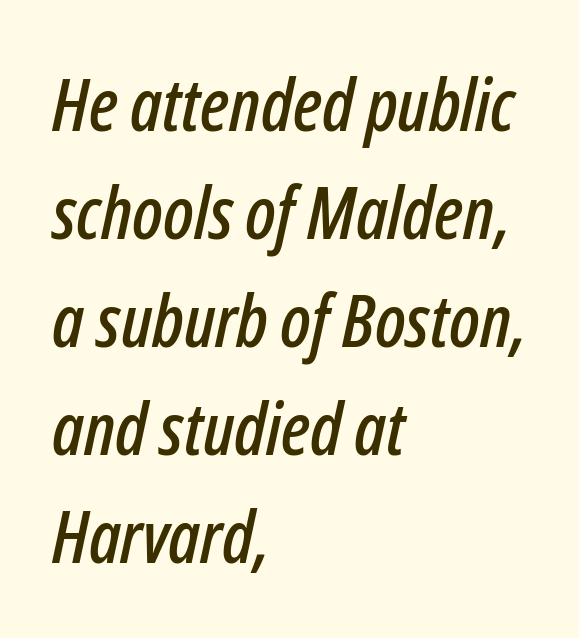
{"italic": "yes", "lean": "right", "slant_degrees": 12, "width": "condensed", "stroke_contrast": "low", "x_height": "medium", "monospaced": "no", "underline": "no", "align": "left", "line_spacing": "normal", "line_spacing_ratio": 1.48, "letter_spacing": "normal", "letter_spacing_em": 0.0, "glyph_px": 73}
